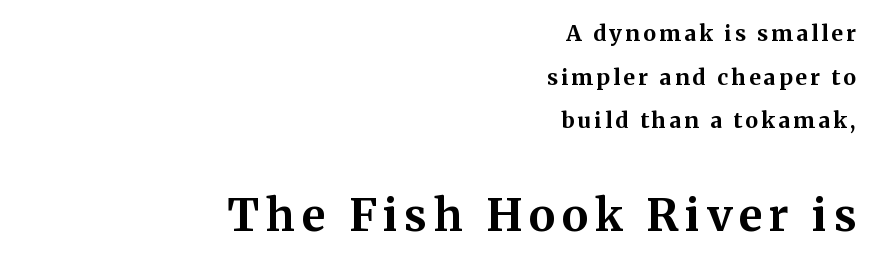
This sample trades compactness for vertical openness between lines. No word sits above an underline. The letters carry serifs — small finishing strokes at the ends of their stems. Here the designer chose a conventional face with non-uniform glyph widths. This sample is right-justified, so line beginnings fall wherever the words allow.
